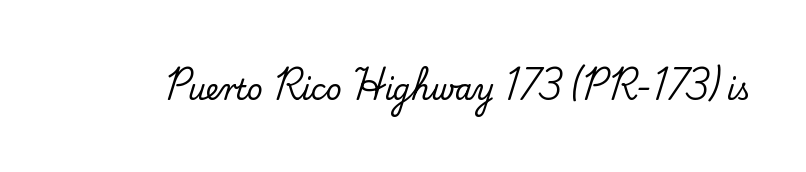
The image shows 28 px serif type; set normal letter spacing, not underlined; low stroke contrast and a small x-height.
